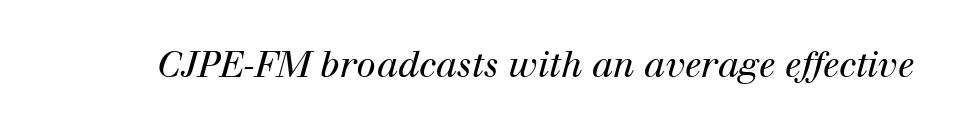
Q: Is the text bold? A: No.
Q: Is the text italic (slanted)? A: Yes, it leans right by about 12 degrees.
Q: Is the typeface a serif or a sans-serif typeface? A: Serif.
Q: Is the text underlined? A: No.
Q: Is the spacing between letters normal or unusually wide? A: Normal.
Q: Width (condensed, normal, or wide)? A: Normal.
Q: Stroke contrast? A: High.
Q: x-height? A: Medium.
Q: Monospaced? A: No.
